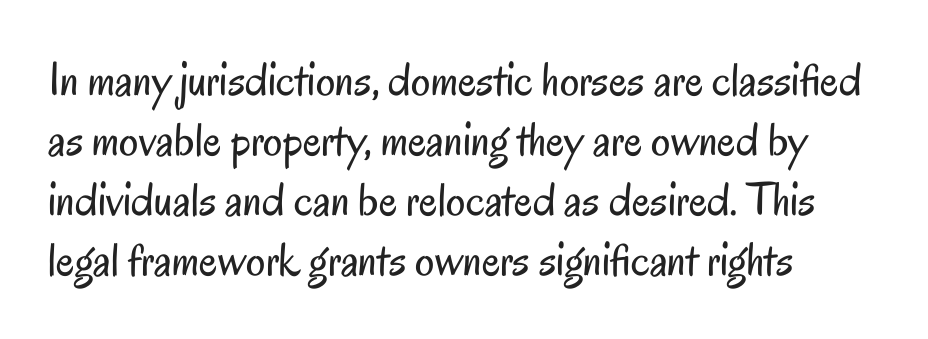
{"serif": "no", "italic": "no", "bold": "no", "weight": "regular", "width": "condensed", "stroke_contrast": "low", "x_height": "small", "monospaced": "no", "underline": "no", "align": "left", "line_spacing": "normal", "line_spacing_ratio": 1.25, "letter_spacing": "normal", "letter_spacing_em": 0.0, "glyph_px": 48}
